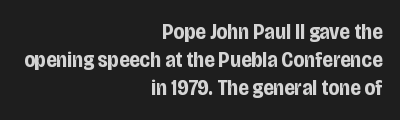
Q: Is the text bold? A: Yes.
Q: Is the text italic (slanted)? A: No, it is upright.
Q: Is the text underlined? A: No.
Q: How is the paragraph aligned? A: Right-aligned.
Q: Is the spacing between letters normal or unusually wide? A: Normal.
Q: Is the spacing between lines tight, normal or loose? A: Normal.
